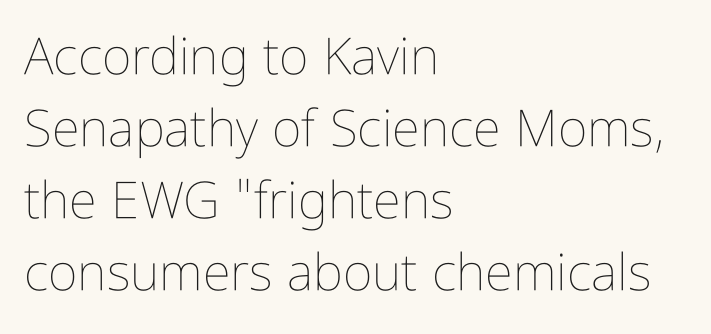
The image shows 51 px thin, condensed type, upright; set left-aligned, normal line spacing (1.41x), normal letter spacing, not underlined; low stroke contrast and a medium x-height.
